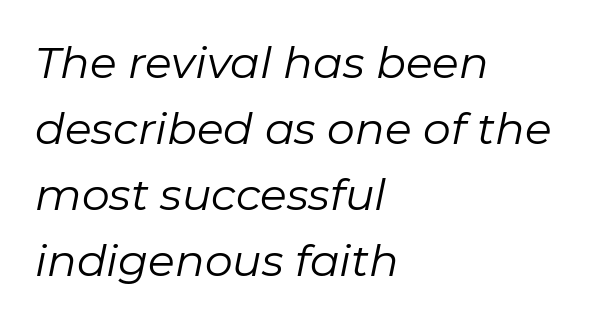
The image shows 44 px regular-weight type, italic (leaning right); set left-aligned, normal line spacing (1.5x), normal letter spacing, not underlined; low stroke contrast and a medium x-height.
